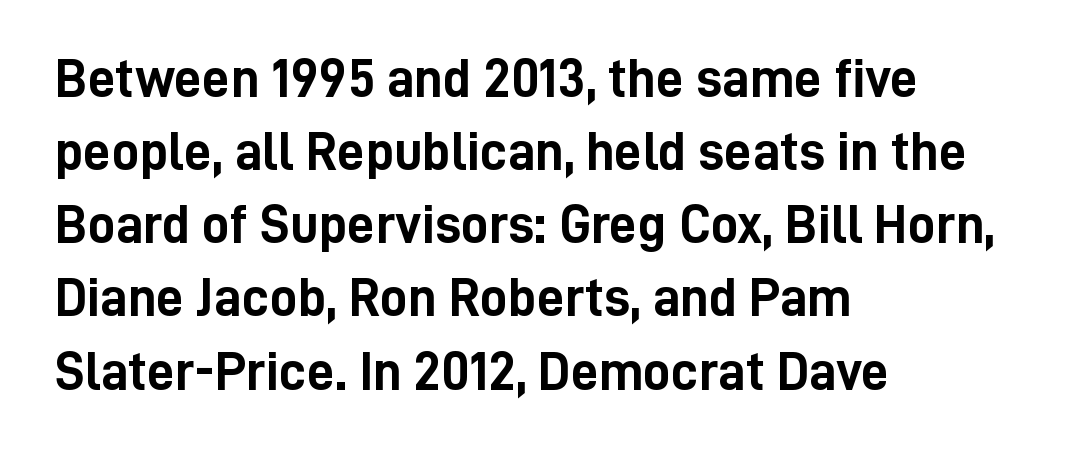
The image shows 55 px semibold, condensed sans-serif type, upright; set left-aligned, normal line spacing (1.33x), normal letter spacing, not underlined; low stroke contrast and a medium x-height.
